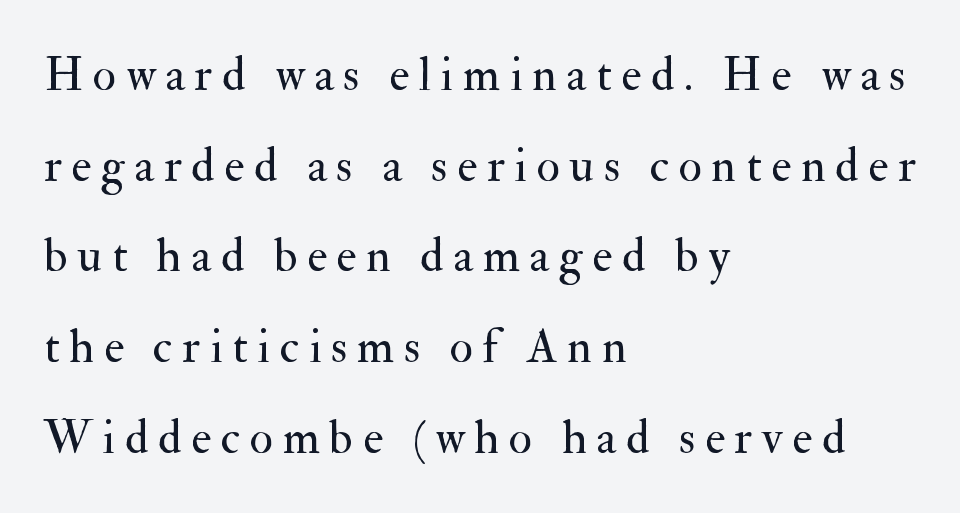
The image shows 48 px regular-weight serif type, upright; set left-aligned, line spacing 1.89x, unusually wide letter spacing (+0.2 em), not underlined; medium stroke contrast and a small x-height.
